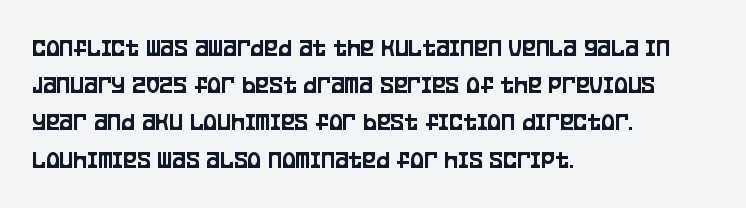
{"italic": "no", "underline": "no", "align": "left", "line_spacing": "normal", "line_spacing_ratio": 1.43, "letter_spacing": "normal", "letter_spacing_em": 0.0, "glyph_px": 26}
